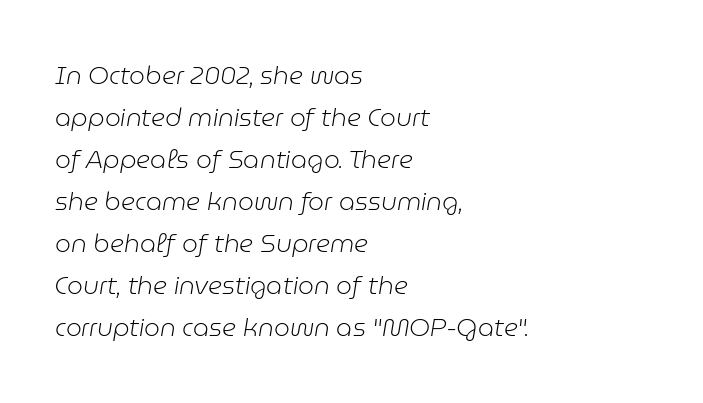
The passage shown leans; its letterforms are oblique. What's the leading like? Ordinary, nothing unusual. The gaps between neighbouring characters are ordinary and unremarkable. In CSS terms this would be text-align: left. The string is rendered with underlining switched off.
